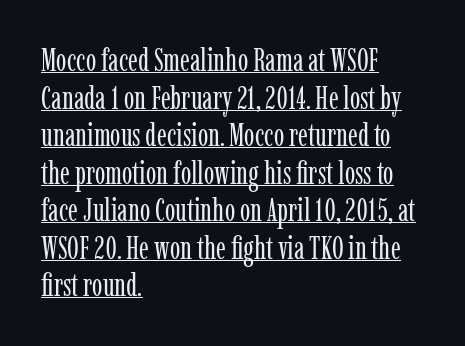
Q: Is the text bold? A: No.
Q: Is the text italic (slanted)? A: No, it is upright.
Q: Is the typeface a serif or a sans-serif typeface? A: Serif.
Q: Is the text underlined? A: Yes.
Q: How is the paragraph aligned? A: Left-aligned.
Q: Is the spacing between letters normal or unusually wide? A: Normal.
Q: Width (condensed, normal, or wide)? A: Condensed.
Q: Stroke contrast? A: Low.
Q: x-height? A: Medium.
Q: Monospaced? A: No.
